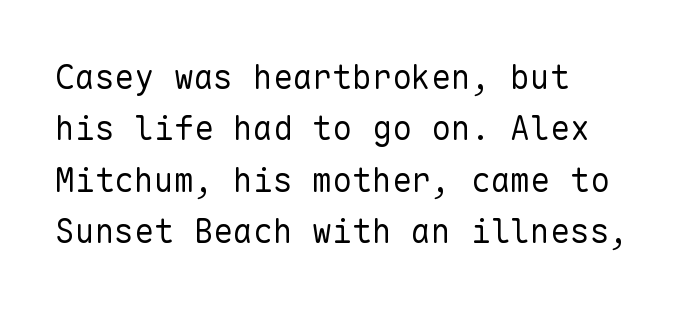
The typesetter chose a ragged-right arrangement here. The rendering shows plain stroke endings on the letterforms — a sans-serif design. Do the characters align in a grid? Yes, the font is monospaced. Here the glyphs are tracked normally, forming tight word shapes. Nobody drew a line under any word here. The typography opts for an upright posture over an oblique one.
